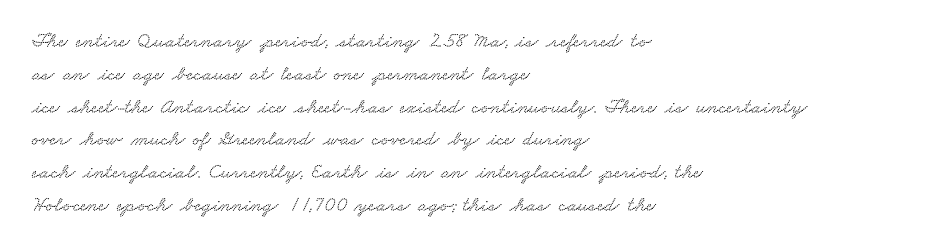
Q: Is the text underlined? A: No.
Q: How is the paragraph aligned? A: Left-aligned.
Q: Is the spacing between letters normal or unusually wide? A: Normal.
Q: Is the spacing between lines tight, normal or loose? A: Normal.
